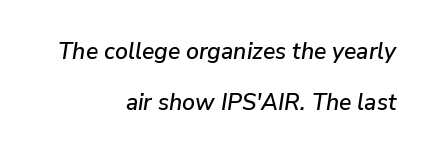
The text block is weighted toward the right margin, trailing off unevenly leftward. Leading is clearly above the norm, producing a sparse column. The rendering keeps characters at their native spacing. The lettering tilts uniformly, giving the passage an italic look. The zone under the glyphs is completely vacant.
